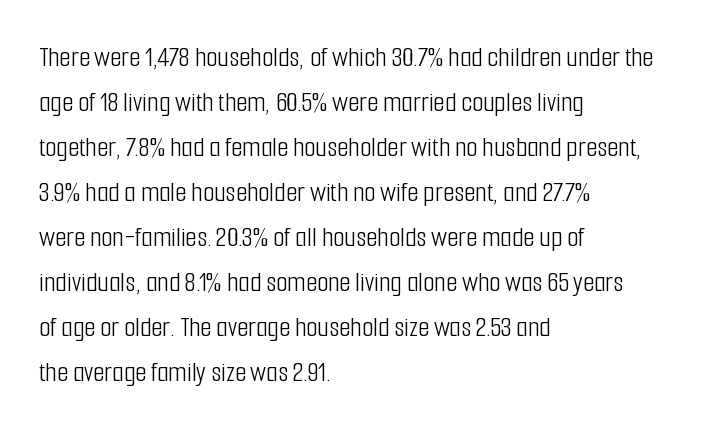
The image shows 29 px light, condensed sans-serif type, upright; set left-aligned, normal line spacing (1.55x), normal letter spacing, not underlined; low stroke contrast and a medium x-height.
